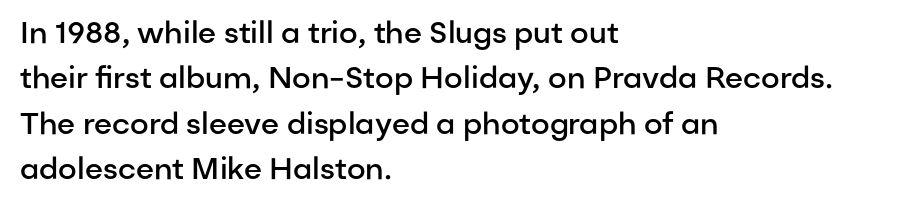
{"serif": "no", "italic": "no", "bold": "semi", "weight": "semibold", "width": "normal", "stroke_contrast": "low", "x_height": "medium", "monospaced": "no", "underline": "no", "align": "left", "line_spacing": "normal", "line_spacing_ratio": 1.51, "letter_spacing": "normal", "letter_spacing_em": 0.0, "glyph_px": 30}
